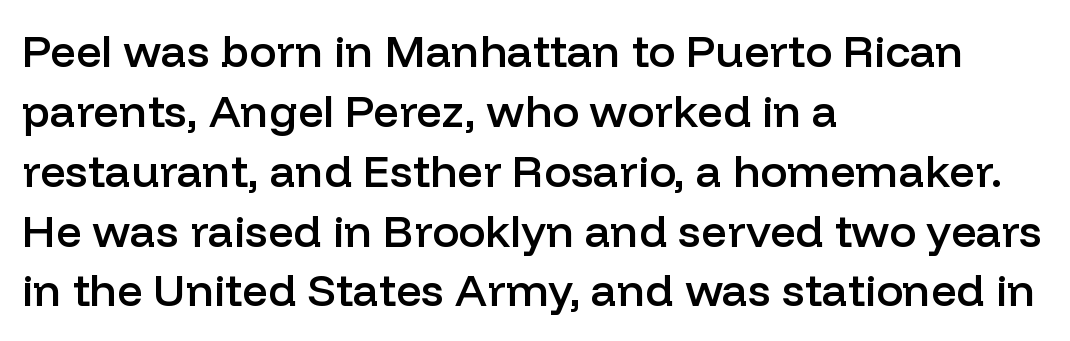
Q: Is the text bold? A: Semi-bold.
Q: Is the text italic (slanted)? A: No, it is upright.
Q: Is the typeface a serif or a sans-serif typeface? A: Sans-serif.
Q: Is the text underlined? A: No.
Q: How is the paragraph aligned? A: Left-aligned.
Q: Is the spacing between letters normal or unusually wide? A: Normal.
Q: Is the spacing between lines tight, normal or loose? A: Normal.
Q: Width (condensed, normal, or wide)? A: Normal.
Q: Stroke contrast? A: Low.
Q: x-height? A: Medium.
Q: Monospaced? A: No.
